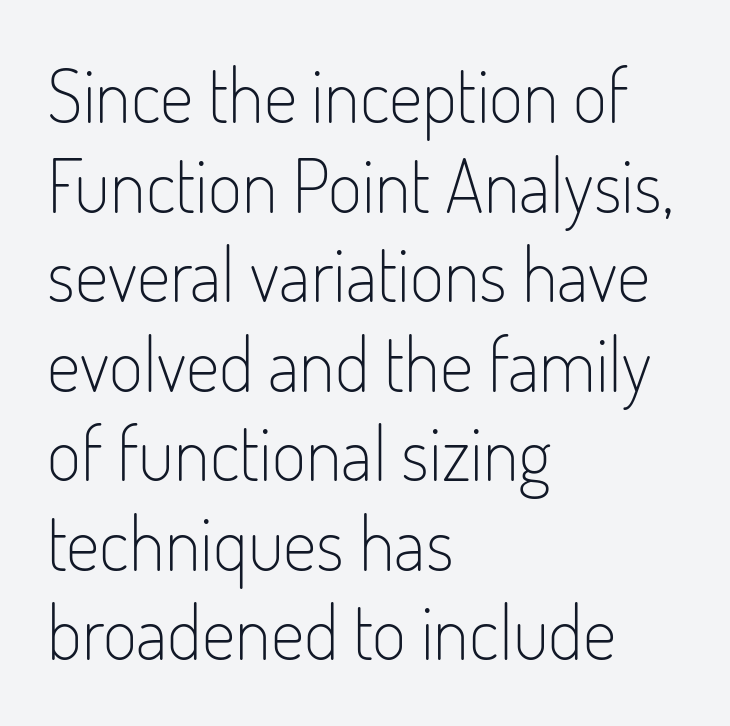
The image shows 74 px light, condensed sans-serif type, upright; set left-aligned, line spacing 1.21x, normal letter spacing, not underlined; low stroke contrast and a small x-height.
